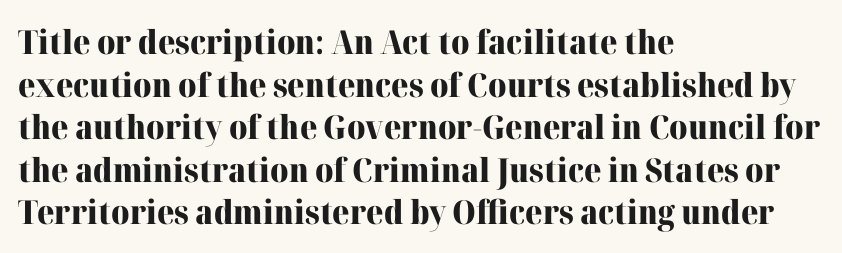
Q: Is the text bold? A: Yes.
Q: Is the text italic (slanted)? A: No, it is upright.
Q: Is the typeface a serif or a sans-serif typeface? A: Serif.
Q: Is the text underlined? A: No.
Q: How is the paragraph aligned? A: Left-aligned.
Q: Is the spacing between letters normal or unusually wide? A: Normal.
Q: Is the spacing between lines tight, normal or loose? A: Normal.
Q: Width (condensed, normal, or wide)? A: Normal.
Q: Stroke contrast? A: High.
Q: x-height? A: Medium.
Q: Monospaced? A: No.
